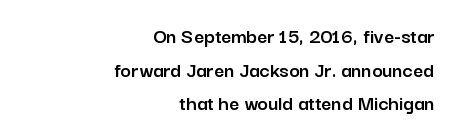
Q: Is the text italic (slanted)? A: No, it is upright.
Q: Is the text underlined? A: No.
Q: How is the paragraph aligned? A: Right-aligned.
Q: Is the spacing between letters normal or unusually wide? A: Normal.
Q: Is the spacing between lines tight, normal or loose? A: Normal.
